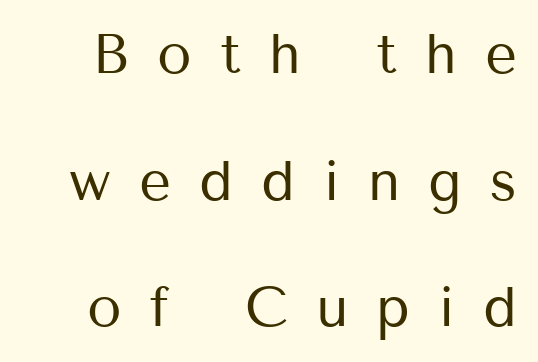
{"serif": "no", "italic": "no", "bold": "no", "weight": "regular", "width": "normal", "stroke_contrast": "medium", "x_height": "medium", "monospaced": "no", "underline": "no", "line_spacing": "loose", "line_spacing_ratio": 2.26, "letter_spacing": "wide", "letter_spacing_em": 0.5, "glyph_px": 56}
